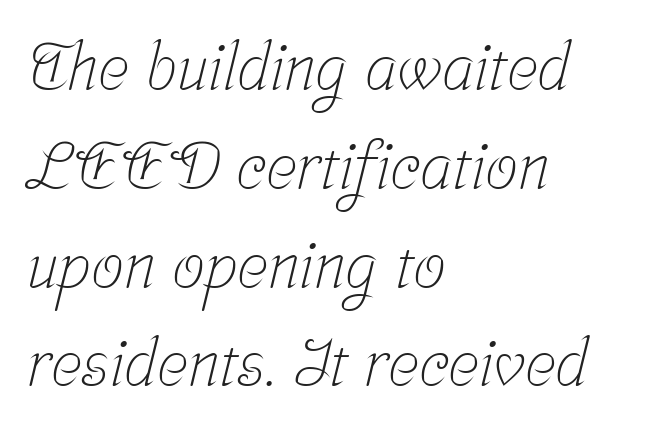
{"serif": "yes", "bold": "no", "weight": "light", "width": "condensed", "stroke_contrast": "low", "x_height": "medium", "monospaced": "no", "underline": "no", "align": "left", "line_spacing": "normal", "line_spacing_ratio": 1.52, "letter_spacing": "normal", "letter_spacing_em": 0.0, "glyph_px": 65}
